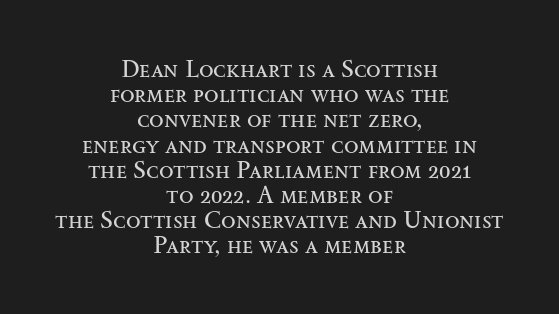
The image shows 24 px text type, upright; set centered, tight line spacing (1.05x), normal letter spacing, not underlined.
